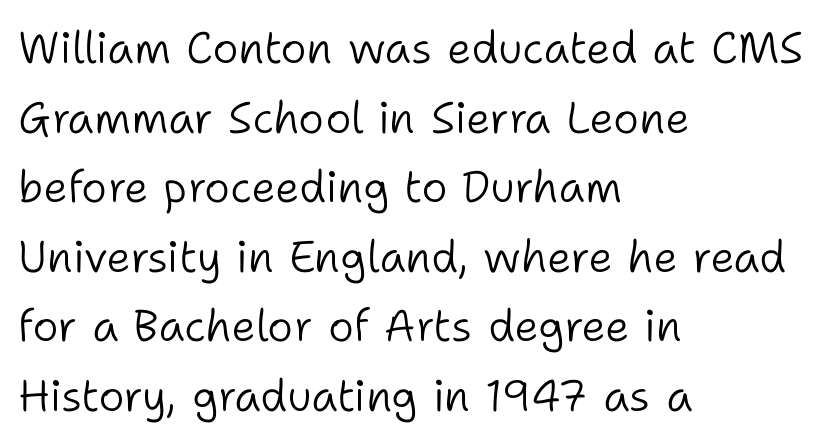
Each letter's strokes conclude bluntly, with no projecting serifs. How would I describe the line gaps? Plain and ordinary. The axis of the letterforms is exactly vertical. The typesetting does not lean heavy: it is not bold. A student would call this left alignment; a typographer would say flush left, rag right.
